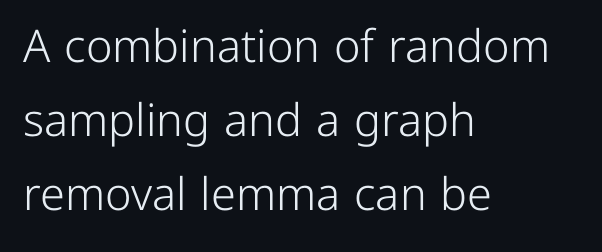
The image shows 45 px light sans-serif type, upright; set left-aligned, normal line spacing (1.65x), normal letter spacing, not underlined; low stroke contrast and a medium x-height.
